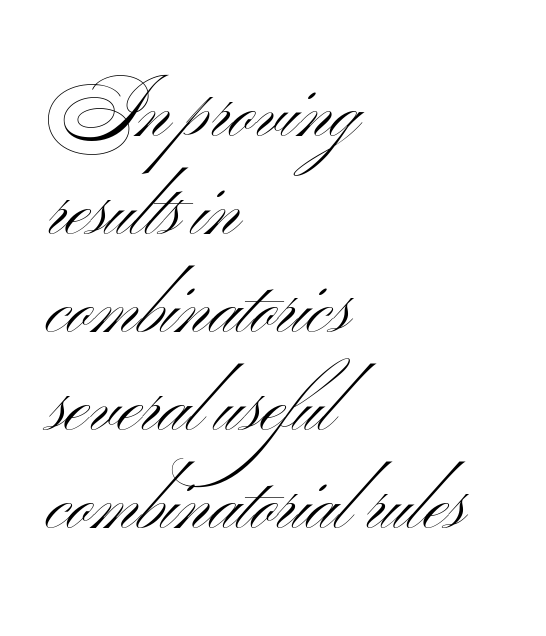
Q: Is the text bold? A: No.
Q: Is the text italic (slanted)? A: Yes.
Q: Is the typeface a serif or a sans-serif typeface? A: Sans-serif.
Q: Is the text underlined? A: No.
Q: How is the paragraph aligned? A: Left-aligned.
Q: Is the spacing between letters normal or unusually wide? A: Normal.
Q: Is the spacing between lines tight, normal or loose? A: Normal.
Q: Width (condensed, normal, or wide)? A: Wide.
Q: Stroke contrast? A: Medium.
Q: x-height? A: Small.
Q: Monospaced? A: No.
